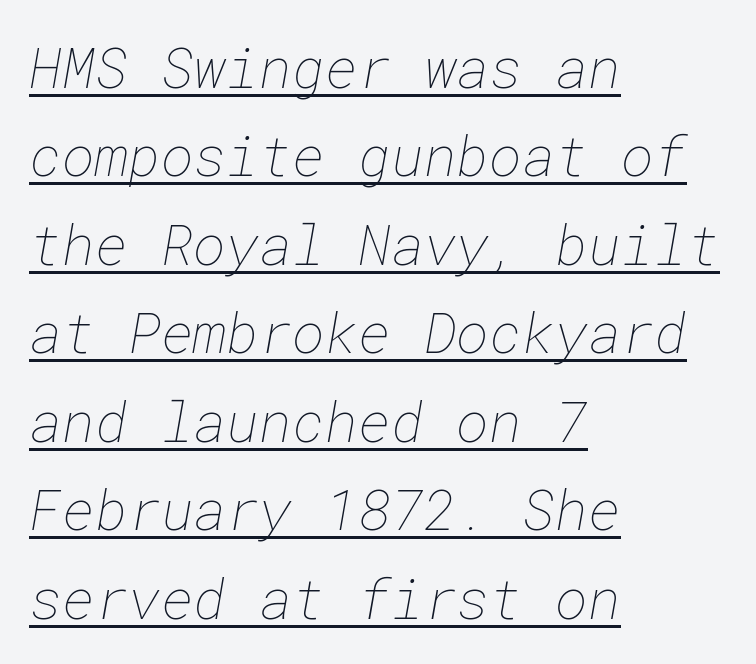
The image shows 56 px thin type; set left-aligned, normal line spacing (1.58x), normal letter spacing, underlined; low stroke contrast and a medium x-height.
